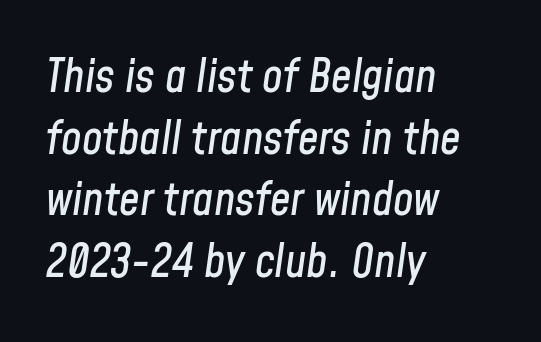
The image shows 46 px condensed type, italic (leaning right); set left-aligned, normal line spacing (1.34x), normal letter spacing, not underlined; low stroke contrast and a medium x-height.
